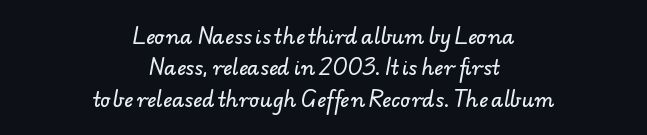
Q: Is the text underlined? A: No.
Q: How is the paragraph aligned? A: Centered.
Q: Is the spacing between letters normal or unusually wide? A: Normal.
Q: Is the spacing between lines tight, normal or loose? A: Normal.
